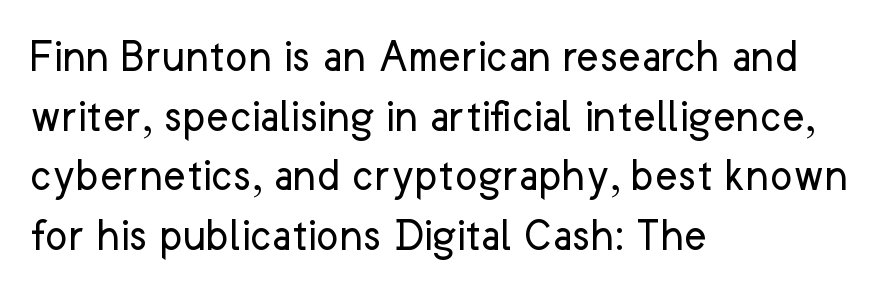
The image shows 48 px regular-weight sans-serif type, upright; set left-aligned, line spacing 1.24x, normal letter spacing, not underlined; low stroke contrast and a medium x-height.
